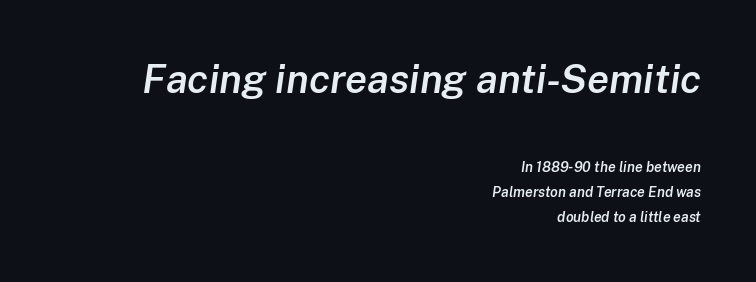
Look at the glyph heights: the upper group is clearly the bigger setting. The passage shown is typed in a proportional face where columns would drift. The glyphs are unaccompanied by any horizontal stroke below them. Semibold letterforms, between regular and bold. A student would call this right alignment; a typographer would say flush right, rag left.
